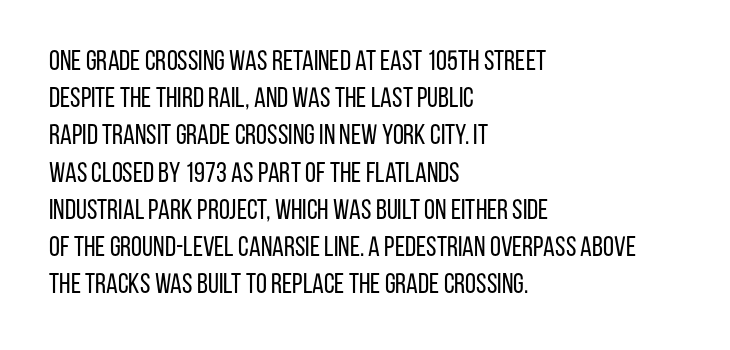
Ink coverage per letter is moderate at most. Is the block centered? No — it sits flush against the left margin. Just letters on the line, the space beneath them empty. The letterforms sit shoulder to shoulder at normal distance.
